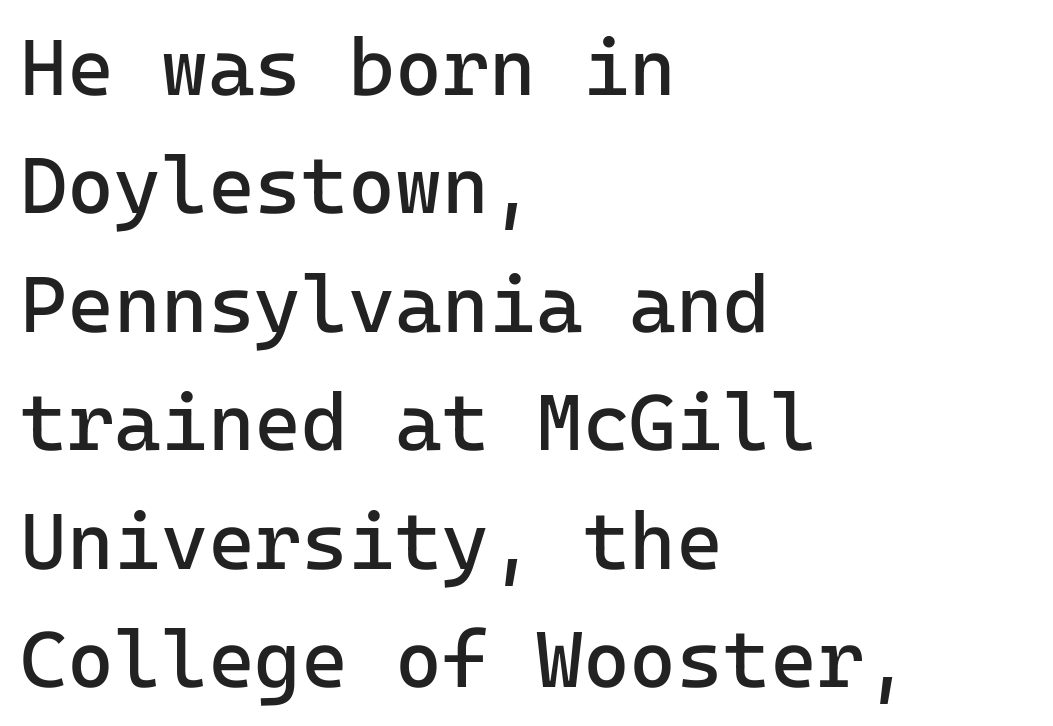
Q: Is the text bold? A: No.
Q: Is the text italic (slanted)? A: No, it is upright.
Q: Is the typeface a serif or a sans-serif typeface? A: Sans-serif.
Q: Is the text underlined? A: No.
Q: How is the paragraph aligned? A: Left-aligned.
Q: Is the spacing between letters normal or unusually wide? A: Normal.
Q: Is the spacing between lines tight, normal or loose? A: Normal.
Q: Width (condensed, normal, or wide)? A: Normal.
Q: Stroke contrast? A: Low.
Q: x-height? A: Medium.
Q: Monospaced? A: Yes.
